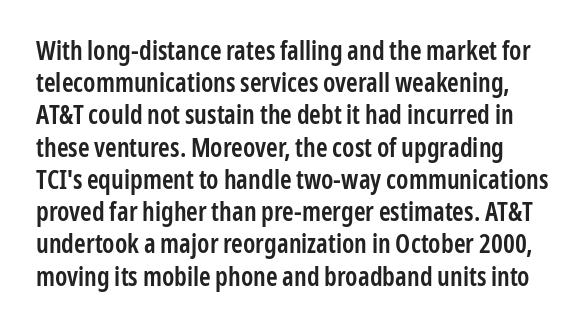
Standard letterfit; no display-style spreading of the glyphs. Underline: absent. Does the lettering tilt? It doesn't — this is upright. The typesetting leans somewhat heavy: a semibold.
